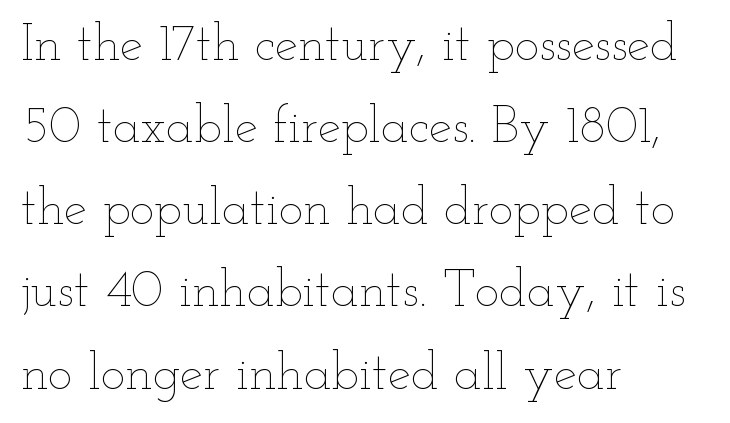
Q: Is the text bold? A: No.
Q: Is the text italic (slanted)? A: No, it is upright.
Q: Is the text underlined? A: No.
Q: How is the paragraph aligned? A: Left-aligned.
Q: Is the spacing between letters normal or unusually wide? A: Normal.
Q: Is the spacing between lines tight, normal or loose? A: Normal.
Q: Width (condensed, normal, or wide)? A: Wide.
Q: Stroke contrast? A: Low.
Q: x-height? A: Small.
Q: Monospaced? A: No.
